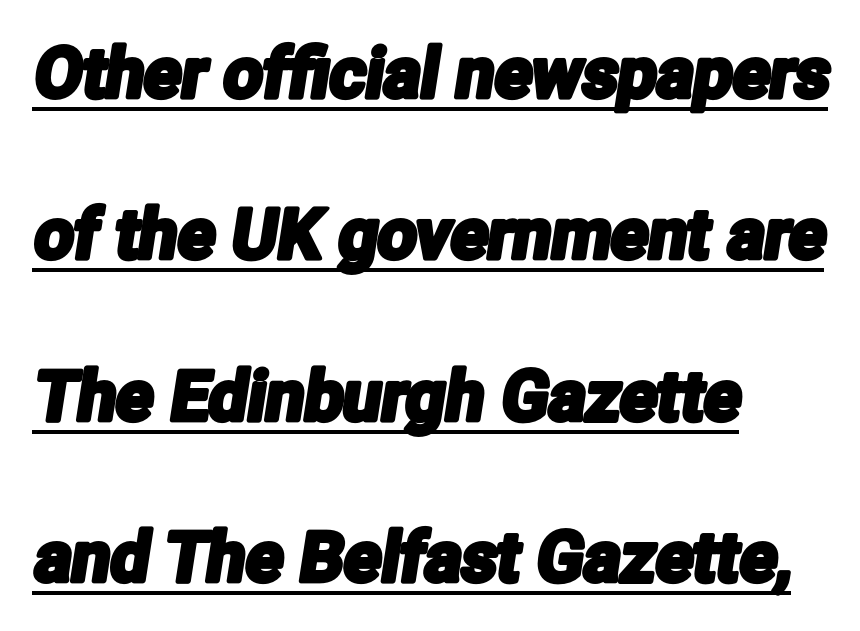
The image shows 69 px condensed sans-serif type; set left-aligned, loose line spacing (2.34x), normal letter spacing, underlined; low stroke contrast and a medium x-height.
